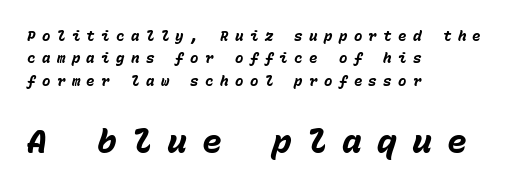
Q: Is the text bold? A: Yes.
Q: Is the text italic (slanted)? A: Yes, it leans right by about 15 degrees.
Q: Is the text underlined? A: No.
Q: How is the paragraph aligned? A: Left-aligned.
Q: Is the spacing between letters normal or unusually wide? A: Unusually wide.
Q: Is the spacing between lines tight, normal or loose? A: Normal.
Q: Which block of text is set in a larger size, the first (top) or the second (bottom)? A: The second (bottom) one.
Q: Width (condensed, normal, or wide)? A: Normal.
Q: Stroke contrast? A: Low.
Q: x-height? A: Medium.
Q: Monospaced? A: Yes.
